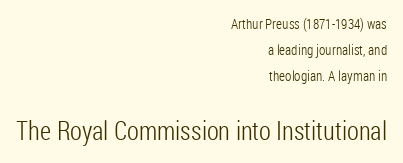
Q: Is the text bold? A: No.
Q: Is the text italic (slanted)? A: No, it is upright.
Q: Is the text underlined? A: No.
Q: How is the paragraph aligned? A: Right-aligned.
Q: Is the spacing between letters normal or unusually wide? A: Normal.
Q: Which block of text is set in a larger size, the first (top) or the second (bottom)? A: The second (bottom) one.
